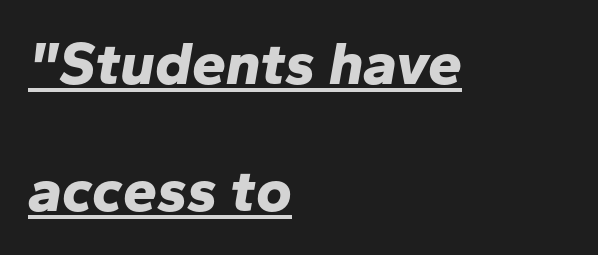
The passage shown is typed in a proportional face where columns would drift. Underlining? Definitely there. This sample uses plain, unmodified letter spacing. This is heavy type, rendered in bold. Would a proofreader flag this as italicized? Yes. Which margin do the lines hug? The left one — the right edge is uneven.
